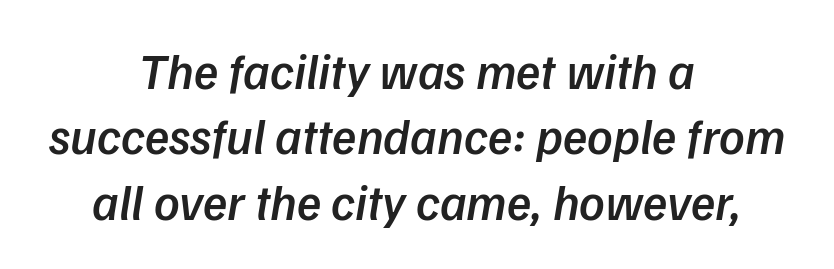
Quick note: underline off. The letters are slanted; this is an italic face. These lines are rendered in a variable-pitch font. Students, note that the glyphs here touch the page at normal intervals. The setting favours the middle, as headings and verse often do. Students, this is semibold: more ink than regular, less than bold.
